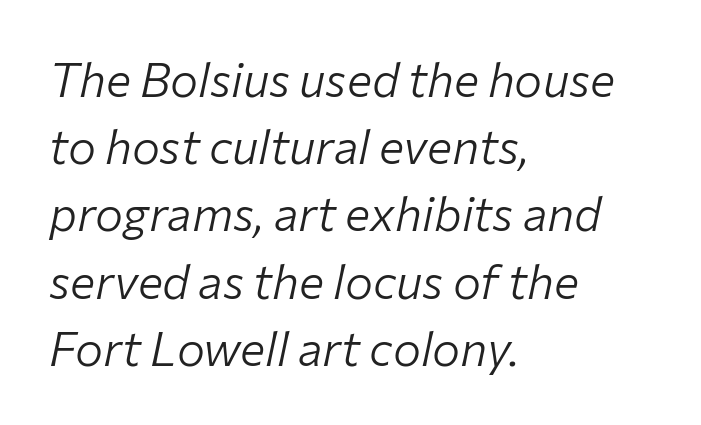
Q: Is the text bold? A: No.
Q: Is the text italic (slanted)? A: Yes, it leans right by about 12 degrees.
Q: Is the text underlined? A: No.
Q: How is the paragraph aligned? A: Left-aligned.
Q: Is the spacing between letters normal or unusually wide? A: Normal.
Q: Is the spacing between lines tight, normal or loose? A: Normal.
Q: Width (condensed, normal, or wide)? A: Normal.
Q: Stroke contrast? A: Low.
Q: x-height? A: Medium.
Q: Monospaced? A: No.
